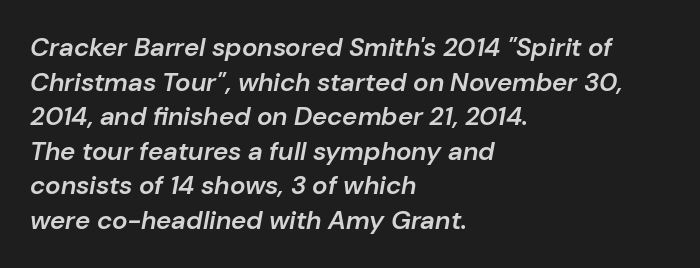
{"italic": "yes", "lean": "right", "slant_degrees": 10, "bold": "semi", "underline": "no", "align": "left", "line_spacing": "normal", "line_spacing_ratio": 1.33, "letter_spacing": "normal", "letter_spacing_em": 0.0, "glyph_px": 26}
